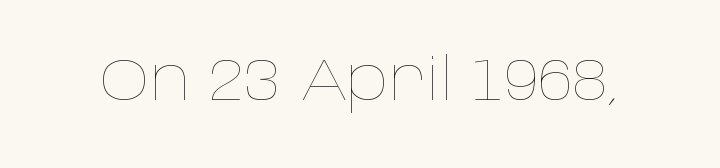
Q: Is the text bold? A: No.
Q: Is the text italic (slanted)? A: No, it is upright.
Q: Is the text underlined? A: No.
Q: Is the spacing between letters normal or unusually wide? A: Normal.
Q: Width (condensed, normal, or wide)? A: Normal.
Q: Stroke contrast? A: Low.
Q: x-height? A: Large.
Q: Monospaced? A: No.
